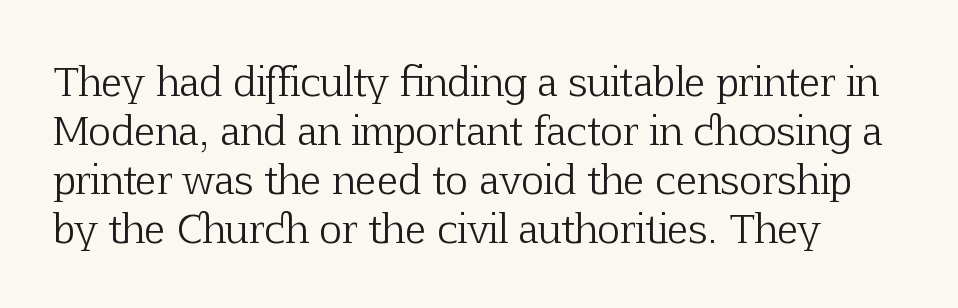
Q: Is the text bold? A: No.
Q: Is the text italic (slanted)? A: No, it is upright.
Q: Is the typeface a serif or a sans-serif typeface? A: Serif.
Q: Is the text underlined? A: No.
Q: Is the spacing between letters normal or unusually wide? A: Normal.
Q: Is the spacing between lines tight, normal or loose? A: Normal.
Q: Width (condensed, normal, or wide)? A: Normal.
Q: Stroke contrast? A: Low.
Q: x-height? A: Medium.
Q: Monospaced? A: No.
